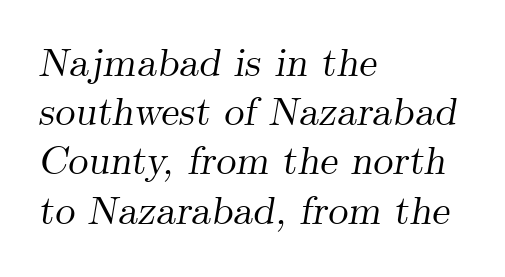
{"serif": "yes", "italic": "yes", "lean": "right", "slant_degrees": 9, "width": "normal", "stroke_contrast": "medium", "x_height": "small", "monospaced": "no", "underline": "no", "align": "left", "line_spacing_ratio": 1.23, "letter_spacing": "normal", "letter_spacing_em": 0.0, "glyph_px": 40}
